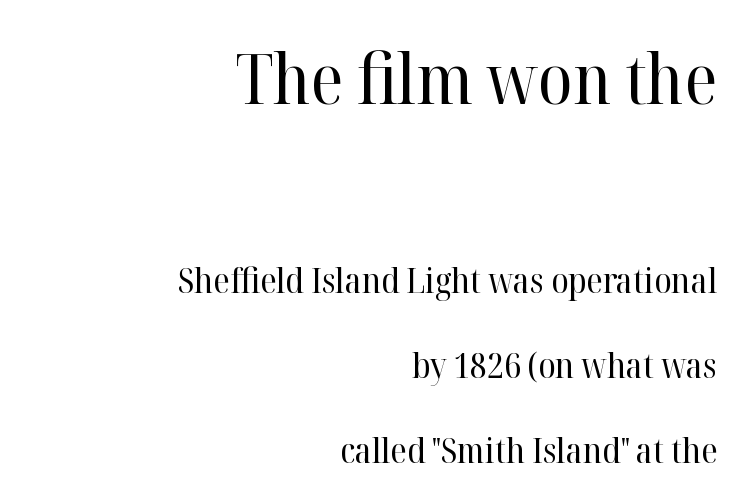
The image shows 70 px regular-weight serif type, upright; set right-aligned, loose line spacing (2.43x), normal letter spacing, not underlined; the first (top) block is 2.0x larger; high stroke contrast and a medium x-height.
